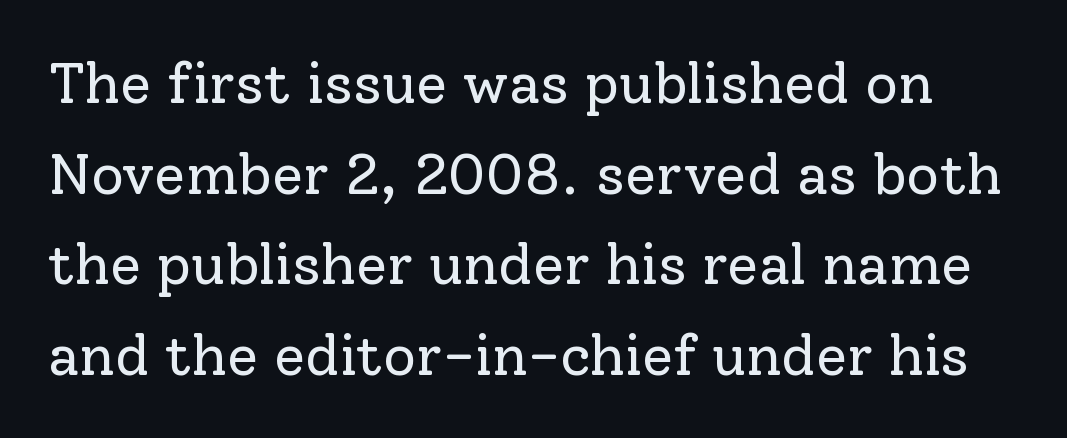
Q: Is the text bold? A: No.
Q: Is the text italic (slanted)? A: No, it is upright.
Q: Is the typeface a serif or a sans-serif typeface? A: Serif.
Q: Is the text underlined? A: No.
Q: Is the spacing between letters normal or unusually wide? A: Normal.
Q: Is the spacing between lines tight, normal or loose? A: Normal.
Q: Width (condensed, normal, or wide)? A: Normal.
Q: Stroke contrast? A: Low.
Q: x-height? A: Medium.
Q: Monospaced? A: No.
